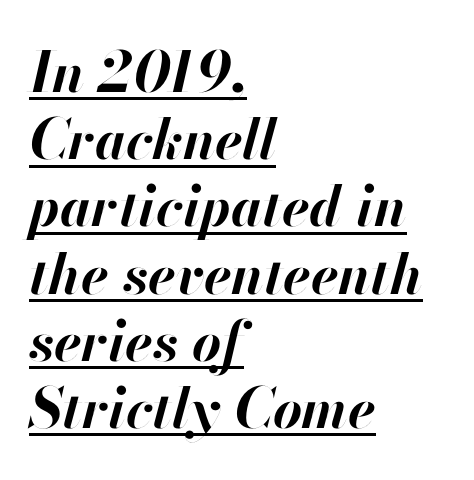
The image shows 56 px bold type, italic (leaning right); set left-aligned, line spacing 1.2x, normal letter spacing, underlined; high stroke contrast and a small x-height.
